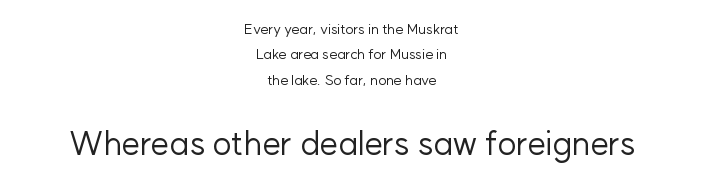
The image shows 33 px regular-weight sans-serif type, upright; set centered, line spacing 1.81x, normal letter spacing, not underlined; the second (bottom) block is 2.36x larger; low stroke contrast and a medium x-height.
